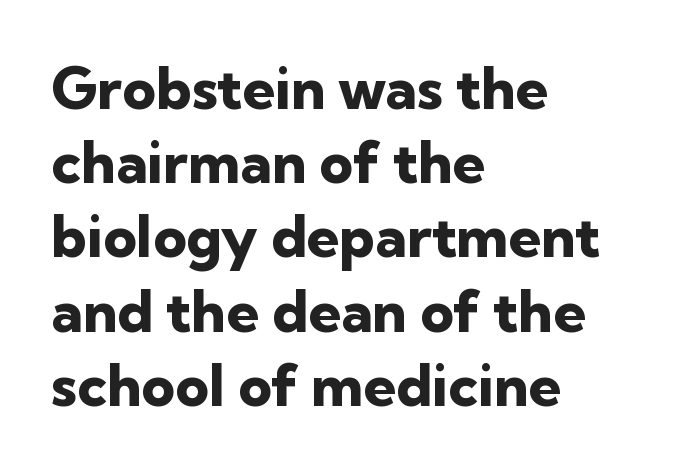
Ordinary non-slanted type is in use. Quick note: underline off. Emphasis by weight is at full strength: bold. The face used here is proportionally spaced, like ordinary book or web type.
